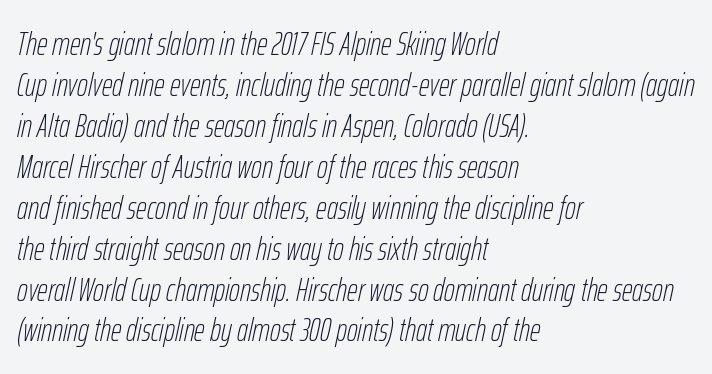
{"italic": "yes", "lean": "right", "slant_degrees": 12, "bold": "no", "weight": "thin", "width": "condensed", "stroke_contrast": "low", "x_height": "medium", "monospaced": "no", "underline": "no", "align": "left", "line_spacing_ratio": 1.24, "letter_spacing": "normal", "letter_spacing_em": 0.0, "glyph_px": 33}
